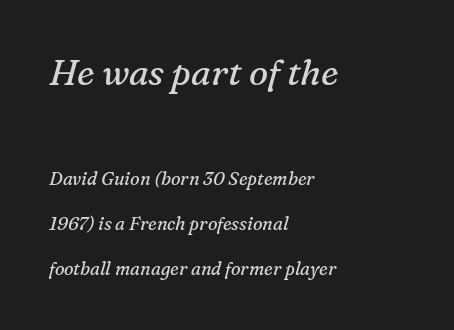
{"serif": "yes", "italic": "yes", "lean": "right", "slant_degrees": 16, "bold": "no", "weight": "regular", "width": "normal", "stroke_contrast": "medium", "x_height": "medium", "monospaced": "no", "underline": "no", "align": "left", "line_spacing": "loose", "line_spacing_ratio": 2.49, "letter_spacing": "normal", "letter_spacing_em": 0.0, "larger_block": "first", "size_ratio": 2.0, "glyph_px": 36}
